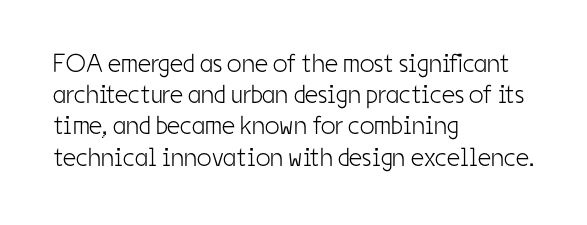
One-word summary of the alignment: left. In terms of letterspacing, this is plain default setting. The words here are not underlined. The characters are drawn with everyday or finer stroke widths. The letters stand straight up with perfectly vertical stems.
